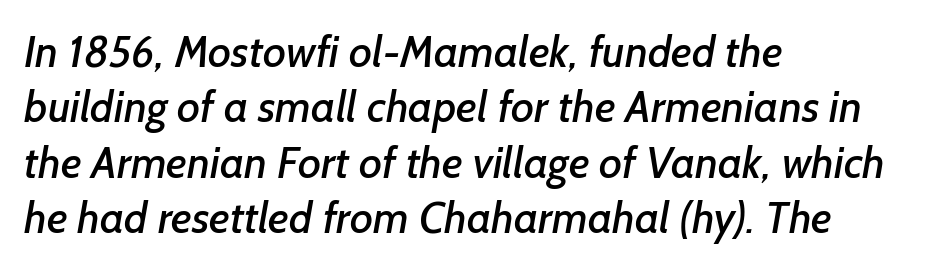
{"serif": "no", "width": "normal", "stroke_contrast": "low", "x_height": "medium", "monospaced": "no", "underline": "no", "align": "left", "line_spacing": "normal", "line_spacing_ratio": 1.26, "letter_spacing": "normal", "letter_spacing_em": 0.0, "glyph_px": 44}
